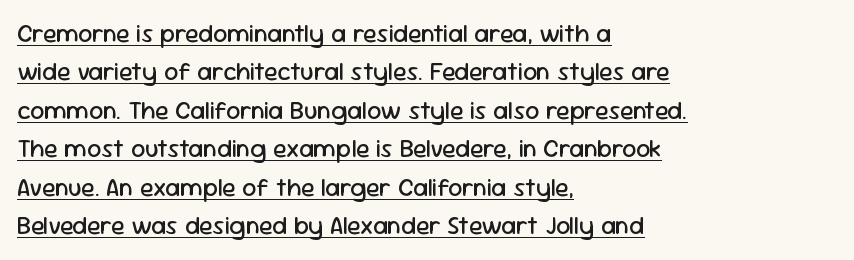
Q: Is the text bold? A: No.
Q: Is the text italic (slanted)? A: No, it is upright.
Q: Is the text underlined? A: Yes.
Q: How is the paragraph aligned? A: Left-aligned.
Q: Is the spacing between letters normal or unusually wide? A: Normal.
Q: Is the spacing between lines tight, normal or loose? A: Normal.
